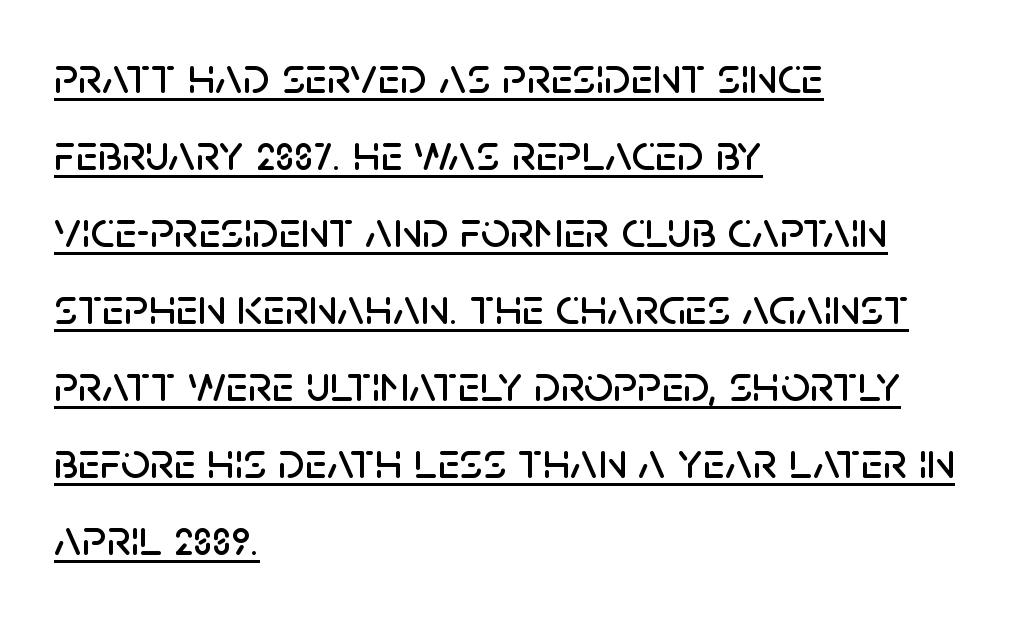
{"serif": "no", "italic": "no", "width": "normal", "stroke_contrast": "low", "x_height": "large", "monospaced": "no", "underline": "yes", "align": "left", "line_spacing": "normal", "line_spacing_ratio": 1.48, "letter_spacing": "normal", "letter_spacing_em": 0.0, "glyph_px": 52}
